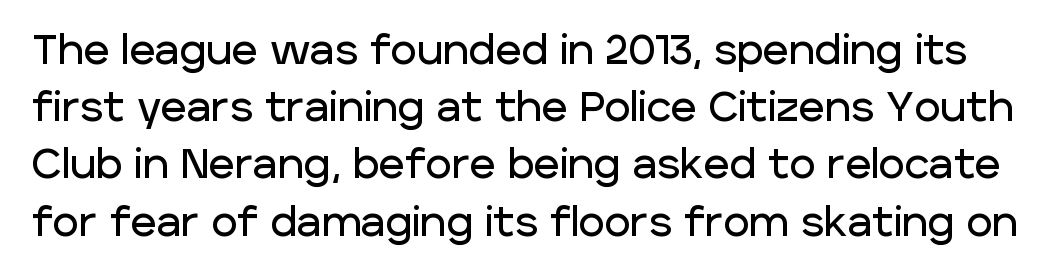
The image shows 40 px sans-serif type, upright; set normal line spacing (1.43x), normal letter spacing, not underlined; low stroke contrast and a large x-height.
